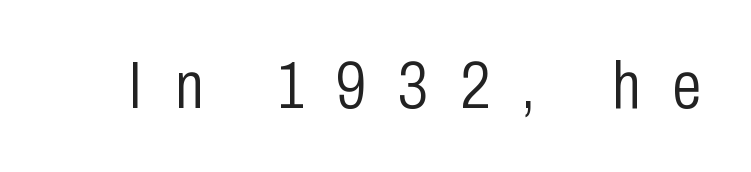
In terms of letterspacing, this is a distinctly airy, spread setting. Grotesque or geometric, the face here clearly has no serifs. The letters stand upright; this is a roman face. Just letters on the line, the space beneath them empty.
